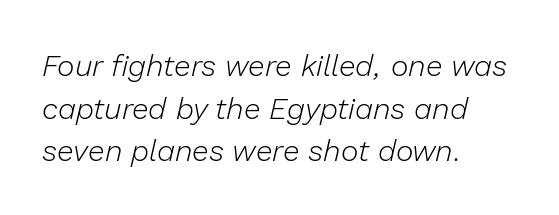
A student would call this left alignment; a typographer would say flush left, rag right. Varying glyph widths throughout — classic text-font behaviour. Is the type heavy? It reads as light-to-regular instead. Default kerning and tracking; the words read as compact shapes. Line spacing here is normal. The letters are slanted; this is an italic face.
